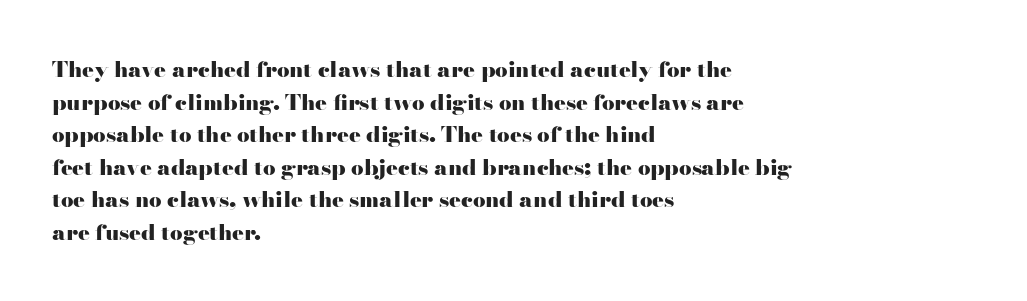
{"italic": "no", "bold": "yes", "underline": "no", "align": "left", "line_spacing": "normal", "line_spacing_ratio": 1.48, "letter_spacing": "normal", "letter_spacing_em": 0.0, "glyph_px": 22}
